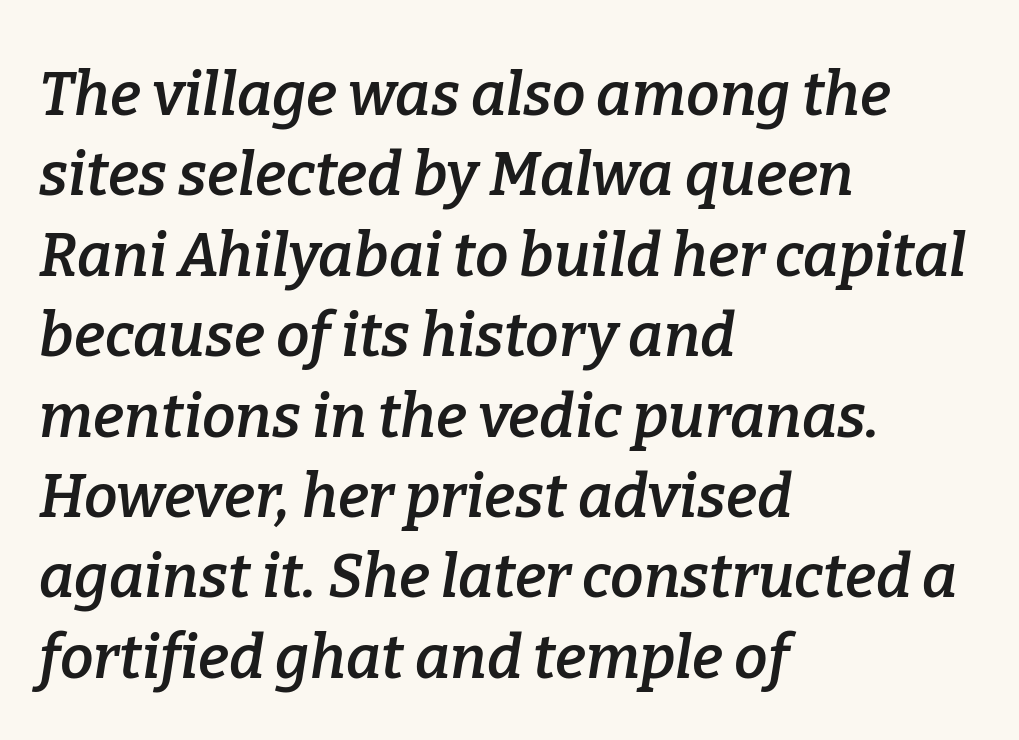
{"serif": "yes", "italic": "yes", "lean": "right", "slant_degrees": 9, "bold": "semi", "weight": "semibold", "width": "normal", "stroke_contrast": "low", "x_height": "medium", "monospaced": "no", "underline": "no", "align": "left", "line_spacing": "normal", "line_spacing_ratio": 1.34, "letter_spacing": "normal", "letter_spacing_em": 0.0, "glyph_px": 60}
